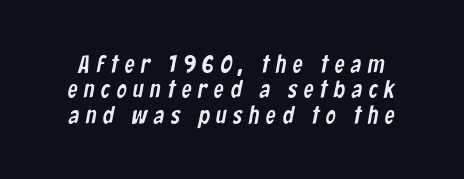
Q: Is the text underlined? A: No.
Q: Is the spacing between letters normal or unusually wide? A: Unusually wide.
Q: Is the spacing between lines tight, normal or loose? A: Tight.
